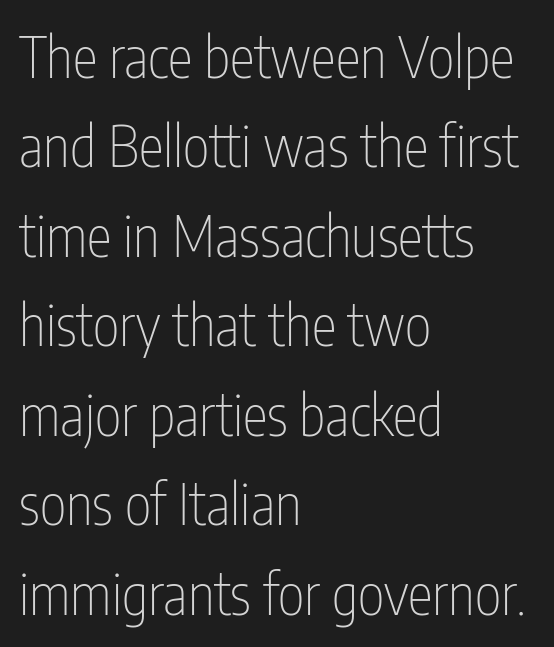
Q: Is the text bold? A: No.
Q: Is the text italic (slanted)? A: No, it is upright.
Q: Is the typeface a serif or a sans-serif typeface? A: Sans-serif.
Q: Is the text underlined? A: No.
Q: How is the paragraph aligned? A: Left-aligned.
Q: Is the spacing between letters normal or unusually wide? A: Normal.
Q: Is the spacing between lines tight, normal or loose? A: Normal.
Q: Width (condensed, normal, or wide)? A: Condensed.
Q: Stroke contrast? A: Low.
Q: x-height? A: Medium.
Q: Monospaced? A: No.
